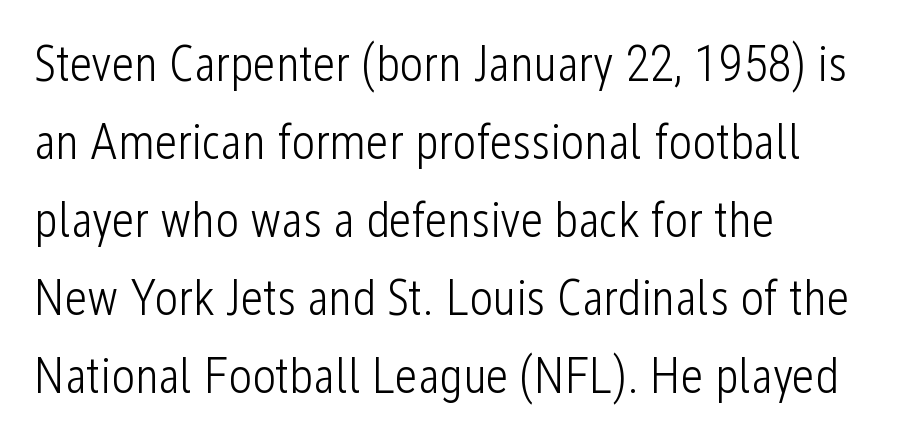
The image shows 50 px light, condensed sans-serif type, upright; set left-aligned, normal line spacing (1.56x), normal letter spacing, not underlined; low stroke contrast and a medium x-height.
